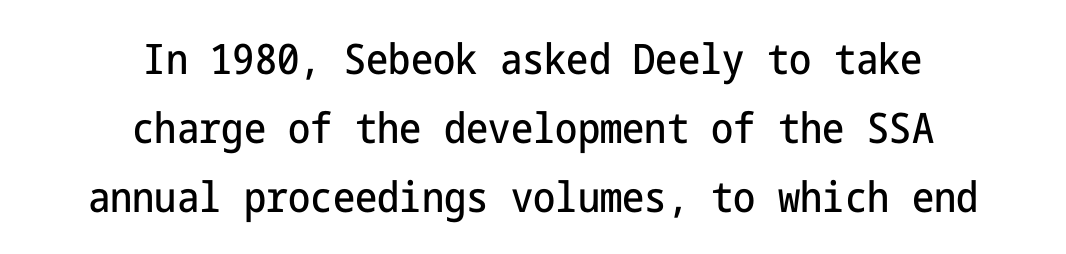
The image shows 42 px condensed sans-serif type, upright; set centered, normal line spacing (1.64x), normal letter spacing, not underlined; low stroke contrast and a medium x-height.
